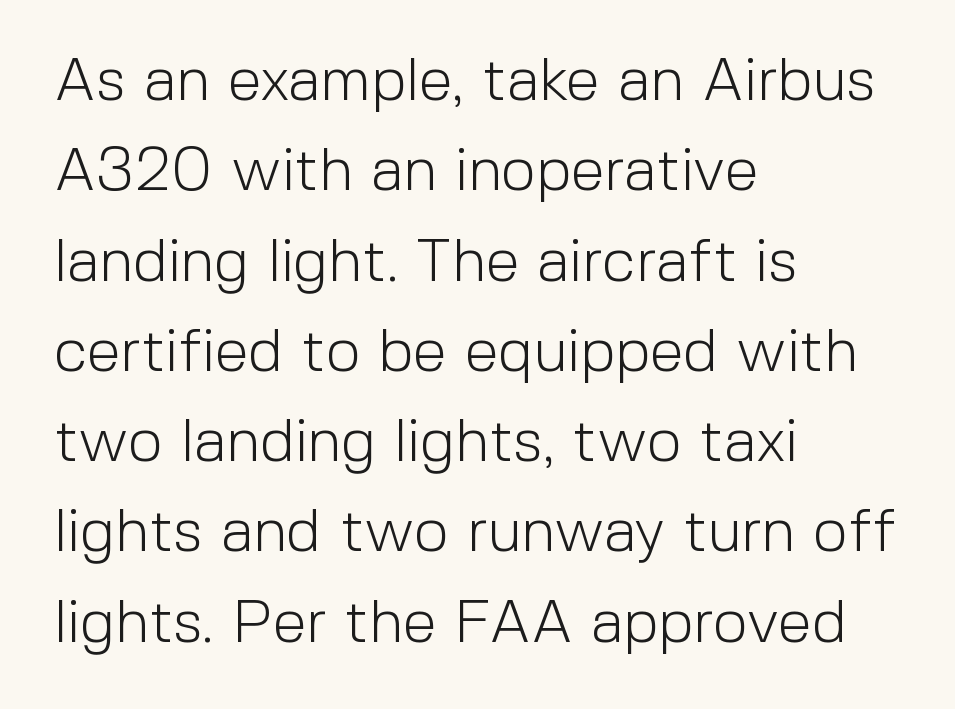
{"serif": "no", "italic": "no", "bold": "no", "weight": "light", "width": "normal", "x_height": "medium", "monospaced": "no", "underline": "no", "align": "left", "line_spacing": "normal", "line_spacing_ratio": 1.48, "letter_spacing": "normal", "letter_spacing_em": 0.0, "glyph_px": 61}
